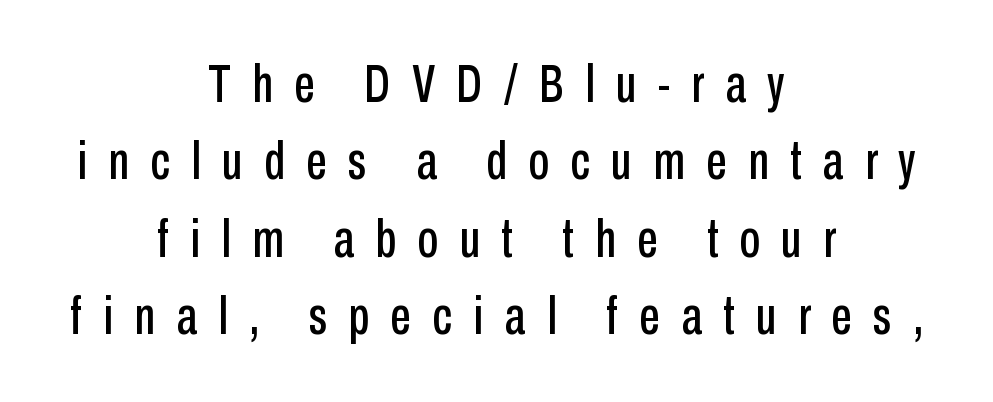
{"serif": "no", "italic": "no", "width": "condensed", "stroke_contrast": "low", "x_height": "medium", "monospaced": "no", "underline": "no", "align": "center", "line_spacing": "normal", "line_spacing_ratio": 1.46, "letter_spacing": "wide", "letter_spacing_em": 0.4, "glyph_px": 53}
